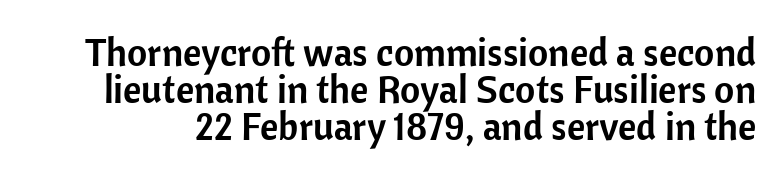
{"serif": "no", "italic": "no", "width": "normal", "stroke_contrast": "low", "x_height": "medium", "monospaced": "no", "underline": "no", "line_spacing": "tight", "line_spacing_ratio": 0.95, "letter_spacing": "normal", "letter_spacing_em": 0.0, "glyph_px": 39}
